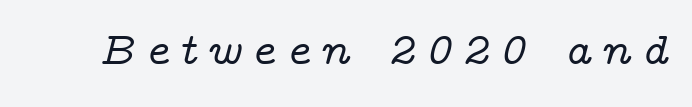
Q: Is the text italic (slanted)? A: Yes, it leans right by about 14 degrees.
Q: Is the typeface a serif or a sans-serif typeface? A: Serif.
Q: Is the text underlined? A: No.
Q: Is the spacing between letters normal or unusually wide? A: Unusually wide.
Q: Width (condensed, normal, or wide)? A: Wide.
Q: Stroke contrast? A: Low.
Q: x-height? A: Medium.
Q: Monospaced? A: No.
